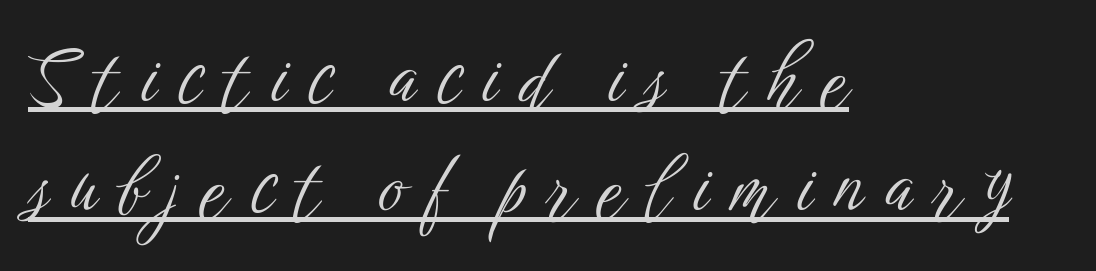
Q: Is the text bold? A: No.
Q: Is the text italic (slanted)? A: Yes.
Q: Is the typeface a serif or a sans-serif typeface? A: Sans-serif.
Q: Is the text underlined? A: Yes.
Q: How is the paragraph aligned? A: Left-aligned.
Q: Is the spacing between letters normal or unusually wide? A: Unusually wide.
Q: Is the spacing between lines tight, normal or loose? A: Normal.
Q: Width (condensed, normal, or wide)? A: Condensed.
Q: Stroke contrast? A: Low.
Q: x-height? A: Medium.
Q: Monospaced? A: No.
